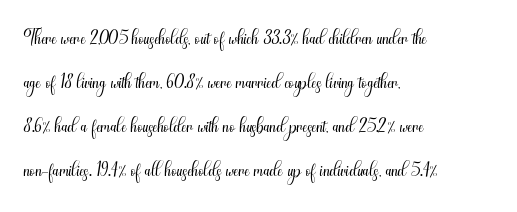
Look at the bottom of the vertical strokes: they stop flat, with no serifs. Has an underline been added? It has not. Spacing verdict: proportional, widths tailored to each character. The passage shown is not bold in any degree. No extra tracking has been applied to these lines.
